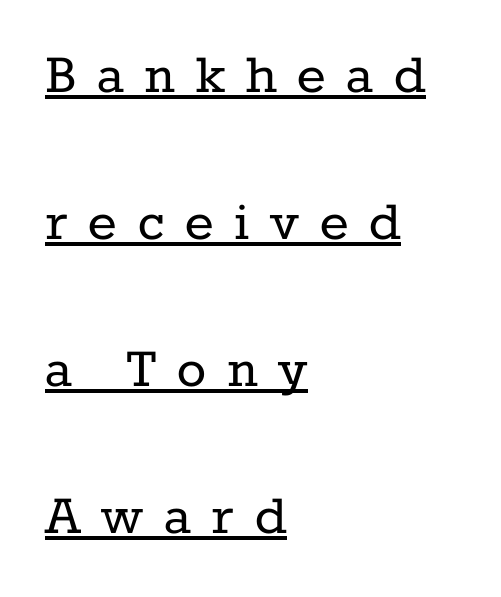
A typesetter would call this heavily tracked-out type. The rendering uses a large line-height, opening up the rows. The lettering stays uniformly vertical, giving the passage a roman look. The passage shown is typed in a proportional face where columns would drift. A classic flush-left, rag-right setting is used for this passage.
